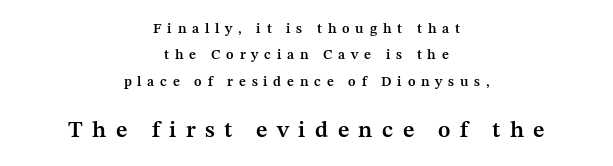
The lower block of text is set noticeably larger than the block above it. The glyphs are unaccompanied by any horizontal stroke below them. Someone cranked the tracking dial way up on this one. Typographic density is moderately raised because the face is semibold. The compositor balanced each line on the midline. It's the straight-up-and-down kind of type.
